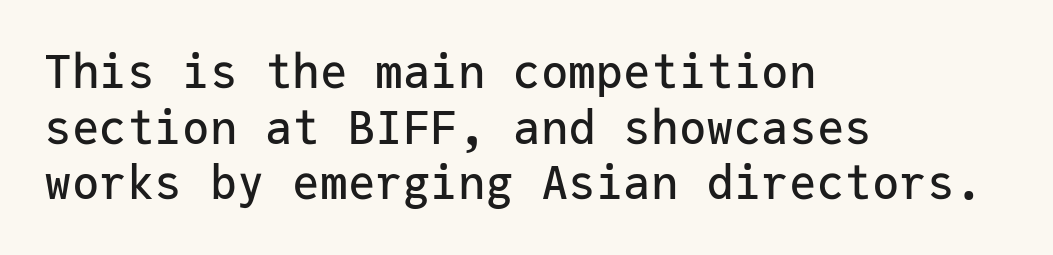
Letterform terminals end flat and unadorned throughout the passage. Horizontal alignment here is leftward, the default for most running prose. The space directly below the letters is spotless. This sample has the even, mechanical cadence of fixed-width lettering. If you drew a line through each stem, it would be perfectly vertical.
